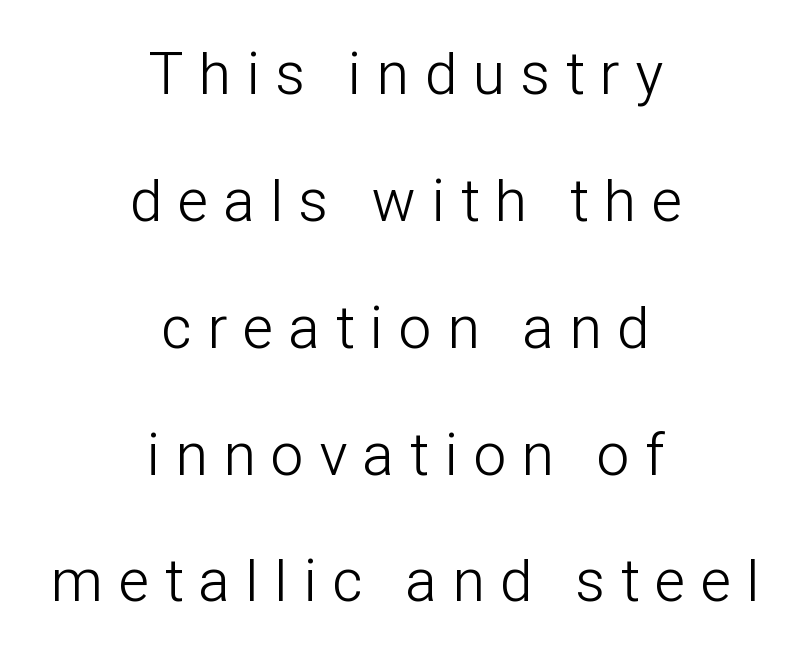
A typesetter would label this face a sans. The lines are spread far apart with generous leading. A bare baseline throughout the passage. The face used here is proportionally spaced, like ordinary book or web type. The tracking jumps out immediately: characters are airy and widely separated. It's the straight-up-and-down kind of type.
